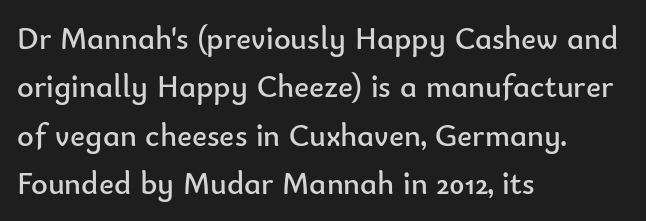
Q: Is the text bold? A: No.
Q: Is the text italic (slanted)? A: No, it is upright.
Q: Is the typeface a serif or a sans-serif typeface? A: Sans-serif.
Q: Is the text underlined? A: No.
Q: How is the paragraph aligned? A: Left-aligned.
Q: Is the spacing between letters normal or unusually wide? A: Normal.
Q: Is the spacing between lines tight, normal or loose? A: Normal.
Q: Width (condensed, normal, or wide)? A: Normal.
Q: Stroke contrast? A: Low.
Q: x-height? A: Small.
Q: Monospaced? A: No.
